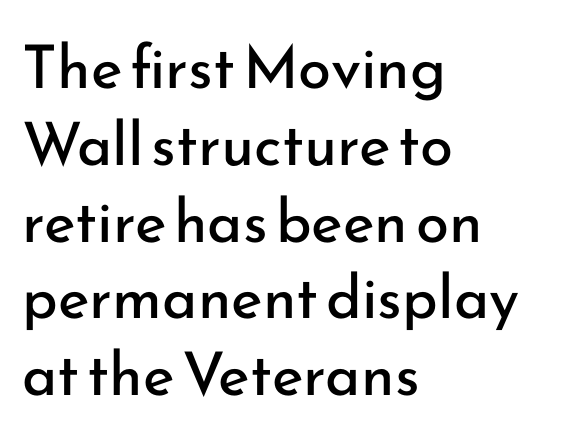
Q: Is the text bold? A: No.
Q: Is the text italic (slanted)? A: No, it is upright.
Q: Is the typeface a serif or a sans-serif typeface? A: Sans-serif.
Q: Is the text underlined? A: No.
Q: How is the paragraph aligned? A: Left-aligned.
Q: Is the spacing between letters normal or unusually wide? A: Normal.
Q: Is the spacing between lines tight, normal or loose? A: Normal.
Q: Width (condensed, normal, or wide)? A: Normal.
Q: Stroke contrast? A: Low.
Q: x-height? A: Small.
Q: Monospaced? A: No.
